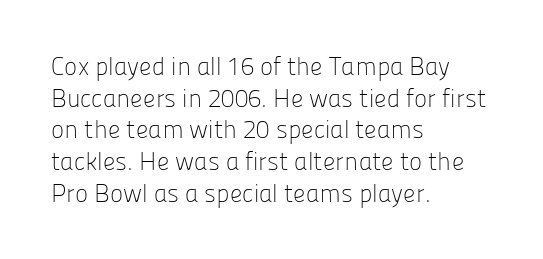
Q: Is the text bold? A: No.
Q: Is the text italic (slanted)? A: No, it is upright.
Q: Is the text underlined? A: No.
Q: How is the paragraph aligned? A: Left-aligned.
Q: Is the spacing between letters normal or unusually wide? A: Normal.
Q: Is the spacing between lines tight, normal or loose? A: Normal.
